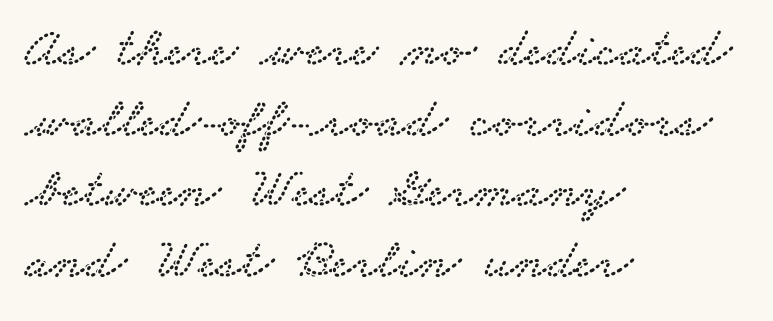
Q: Is the typeface a serif or a sans-serif typeface? A: Serif.
Q: Is the text underlined? A: No.
Q: How is the paragraph aligned? A: Left-aligned.
Q: Is the spacing between letters normal or unusually wide? A: Normal.
Q: Width (condensed, normal, or wide)? A: Wide.
Q: Stroke contrast? A: Low.
Q: x-height? A: Small.
Q: Monospaced? A: No.
